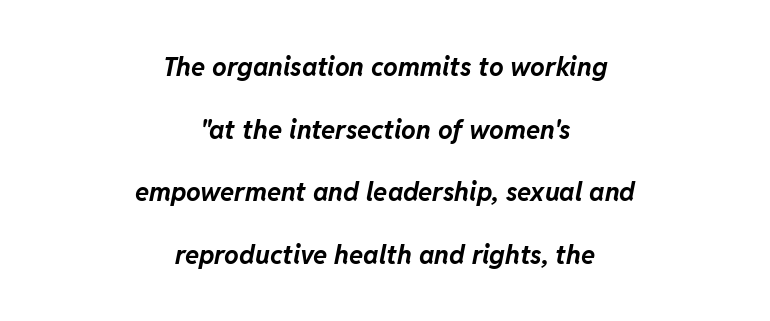
Q: Is the text bold? A: Yes.
Q: Is the text italic (slanted)? A: Yes, it leans right by about 11 degrees.
Q: Is the text underlined? A: No.
Q: How is the paragraph aligned? A: Centered.
Q: Is the spacing between letters normal or unusually wide? A: Normal.
Q: Is the spacing between lines tight, normal or loose? A: Loose.
